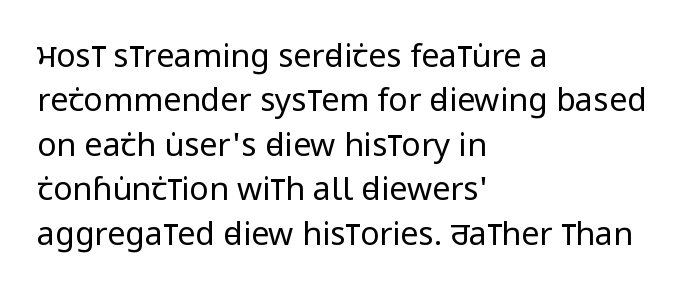
The image shows 32 px regular-weight, condensed sans-serif type, upright; set left-aligned, normal line spacing (1.39x), normal letter spacing, not underlined; low stroke contrast and a large x-height.
